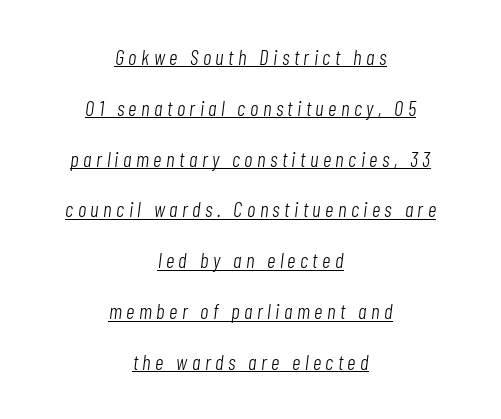
{"italic": "yes", "lean": "right", "slant_degrees": 7, "bold": "no", "underline": "yes", "align": "center", "line_spacing": "loose", "line_spacing_ratio": 2.42, "letter_spacing": "wide", "letter_spacing_em": 0.21, "glyph_px": 21}
